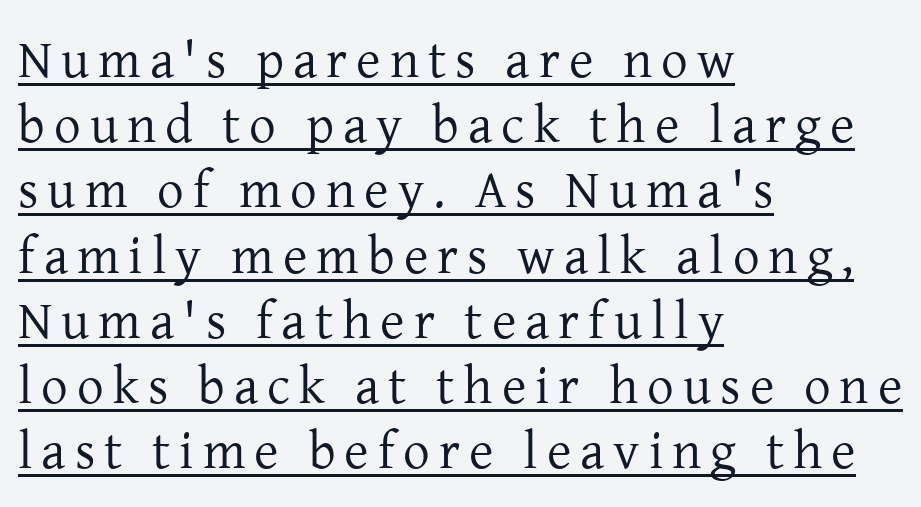
Quick note: not italic, upright. This sample has the flowing, uneven cadence of proportional lettering. Stem width sits at or under what a default text font uses. The typesetter has applied underlining to the passage shown. Does the copy run flush right? No — it runs flush left. The text was rendered using a seriffed face with decorative stroke endings.
